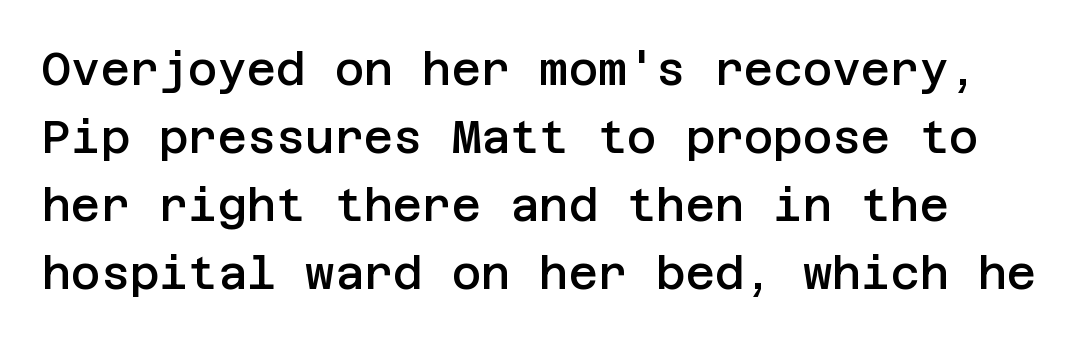
{"serif": "no", "italic": "no", "bold": "semi", "weight": "semibold", "width": "normal", "stroke_contrast": "low", "x_height": "large", "underline": "no", "line_spacing": "normal", "line_spacing_ratio": 1.51, "letter_spacing": "normal", "letter_spacing_em": 0.0, "glyph_px": 45}
